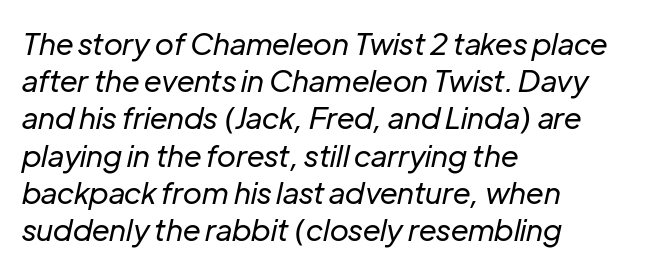
Q: Is the text bold? A: No.
Q: Is the text italic (slanted)? A: Yes, it leans right by about 12 degrees.
Q: Is the text underlined? A: No.
Q: How is the paragraph aligned? A: Left-aligned.
Q: Is the spacing between letters normal or unusually wide? A: Normal.
Q: Width (condensed, normal, or wide)? A: Normal.
Q: Stroke contrast? A: Low.
Q: x-height? A: Medium.
Q: Monospaced? A: No.
